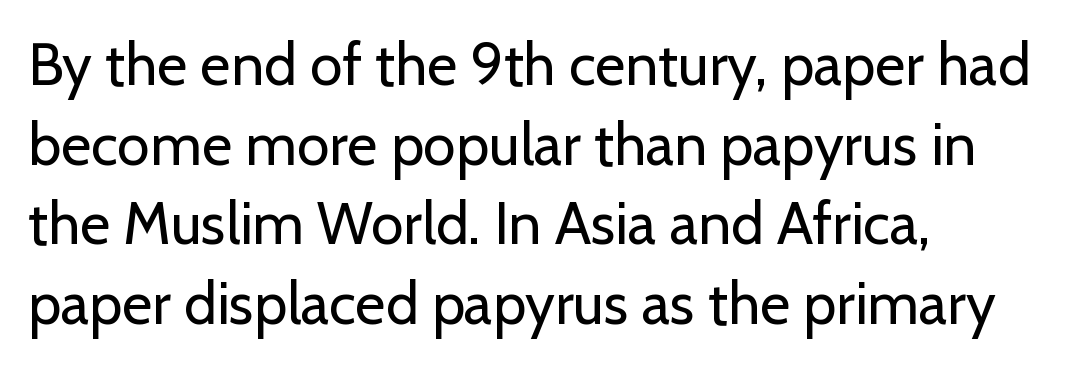
{"serif": "no", "italic": "no", "bold": "no", "weight": "regular", "width": "normal", "stroke_contrast": "low", "x_height": "medium", "monospaced": "no", "underline": "no", "align": "left", "line_spacing": "normal", "line_spacing_ratio": 1.35, "letter_spacing": "normal", "letter_spacing_em": 0.0, "glyph_px": 59}
